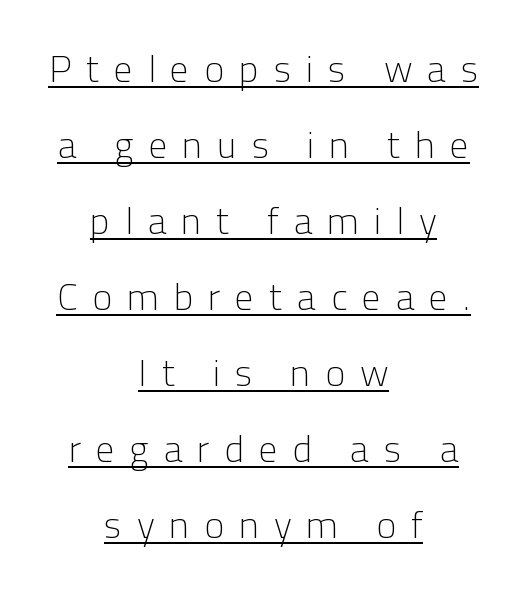
Does a line run under the words? Yes, clearly. One glance says open: line gaps are wider than usual. Is the stroke heavy? The answer is a plain regular-or-lighter. Italic? Not at all — the glyphs are vertical. Is this a fixed-width face? No — the glyphs have proportional, varying widths.
